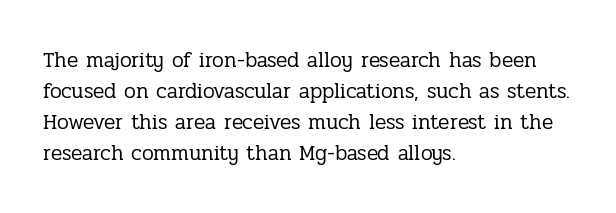
Q: Is the text bold? A: No.
Q: Is the text italic (slanted)? A: No, it is upright.
Q: Is the text underlined? A: No.
Q: How is the paragraph aligned? A: Left-aligned.
Q: Is the spacing between letters normal or unusually wide? A: Normal.
Q: Is the spacing between lines tight, normal or loose? A: Normal.
